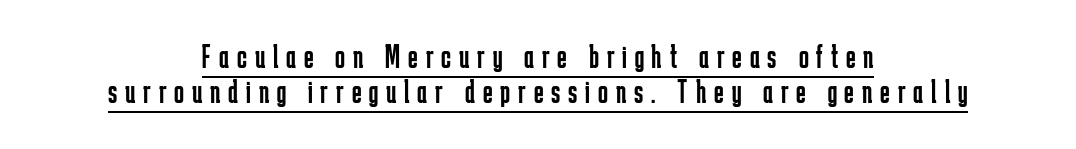
Q: Is the text bold? A: No.
Q: Is the text italic (slanted)? A: No, it is upright.
Q: Is the typeface a serif or a sans-serif typeface? A: Sans-serif.
Q: Is the text underlined? A: Yes.
Q: How is the paragraph aligned? A: Centered.
Q: Is the spacing between letters normal or unusually wide? A: Unusually wide.
Q: Is the spacing between lines tight, normal or loose? A: Tight.
Q: Width (condensed, normal, or wide)? A: Condensed.
Q: Stroke contrast? A: Low.
Q: x-height? A: Medium.
Q: Monospaced? A: No.
